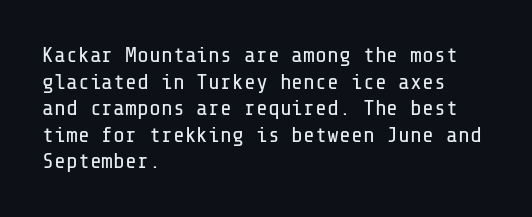
The image shows 22 px text type, upright; set left-aligned, line spacing 1.21x, normal letter spacing, not underlined.
